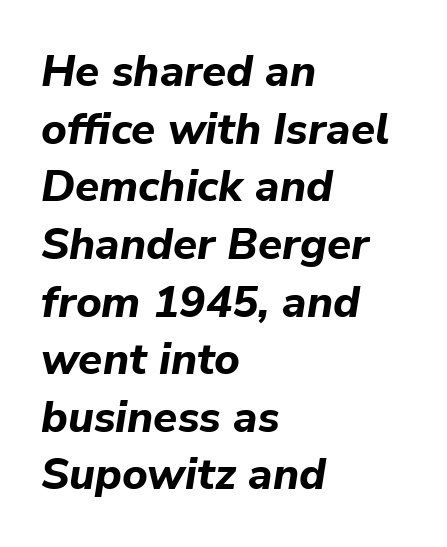
The image shows 44 px bold type, italic (leaning right); set left-aligned, normal line spacing (1.31x), normal letter spacing, not underlined; low stroke contrast and a medium x-height.
